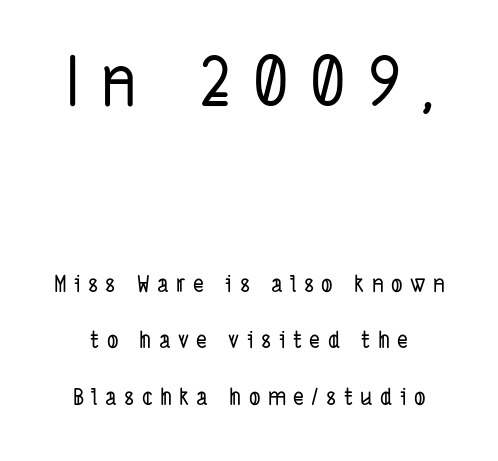
The image shows 68 px condensed sans-serif type; set loose line spacing (2.46x), unusually wide letter spacing (+0.32 em), not underlined; the first (top) block is 2.96x larger; low stroke contrast and a medium x-height.
